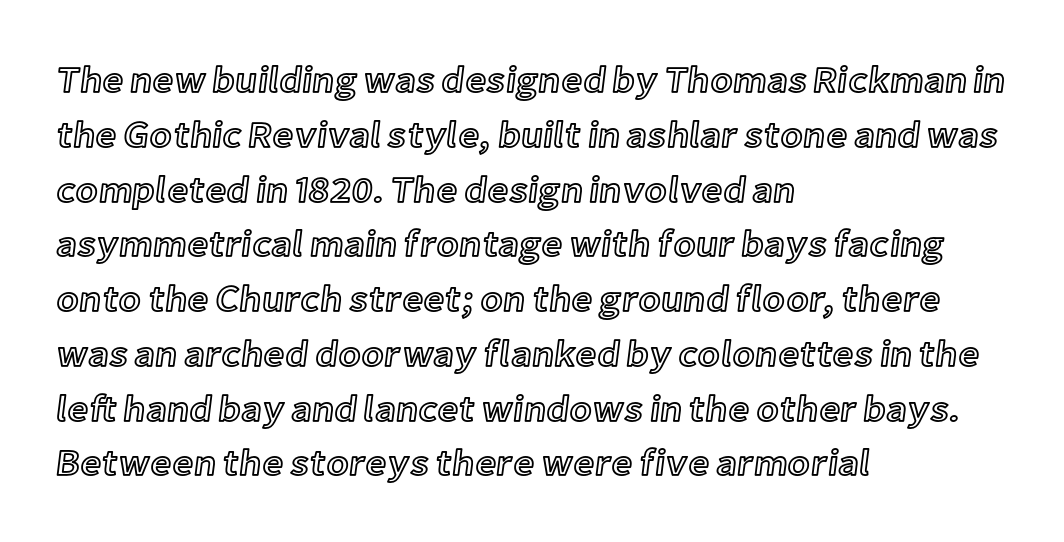
Has an underline been added? It has not. Words appear dense and cohesive because spacing is normal. Left-aligned paragraph, ragged on the right. Looks like regular typesetting: each glyph gets only the width it needs.
